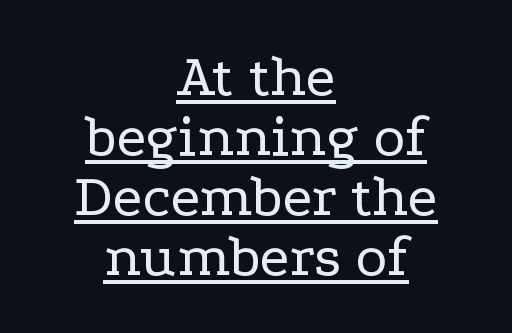
The image shows 60 px regular-weight, wide serif type, upright; set centered, tight line spacing (1.0x), normal letter spacing, underlined; low stroke contrast and a medium x-height.
